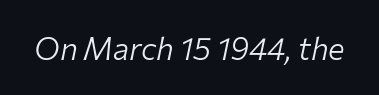
{"italic": "yes", "lean": "right", "slant_degrees": 12, "bold": "no", "weight": "light", "width": "normal", "stroke_contrast": "low", "x_height": "medium", "monospaced": "no", "underline": "no", "letter_spacing": "normal", "letter_spacing_em": 0.0, "glyph_px": 31}
